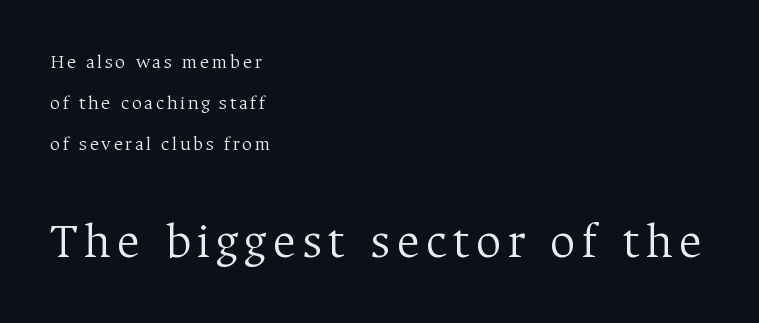
The image shows 50 px light serif type, upright; set left-aligned, loose line spacing (2.04x), not underlined; the second (bottom) block is 2.5x larger; medium stroke contrast and a medium x-height.
